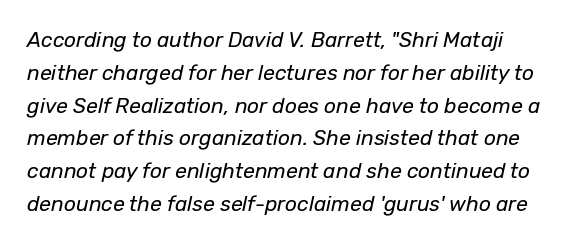
{"italic": "yes", "lean": "right", "slant_degrees": 12, "bold": "no", "underline": "no", "line_spacing": "normal", "line_spacing_ratio": 1.56, "letter_spacing": "normal", "letter_spacing_em": 0.0, "glyph_px": 21}
